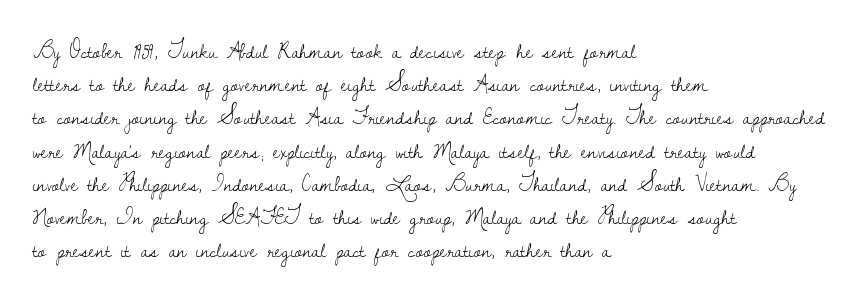
Weight: regular or lighter. Tracking value appears to be zero — textbook default spacing. The passage shown stacks its lines at a standard gap. The lines in this sample share a left origin and differ only in where they stop. Anything drawn beneath the words? Only blank space.
